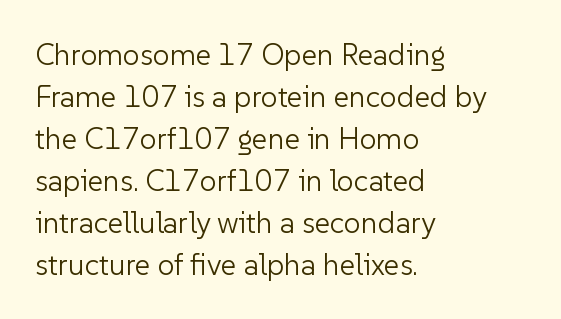
The image shows 30 px light sans-serif type, upright; set left-aligned, normal line spacing (1.4x), normal letter spacing, not underlined; low stroke contrast and a medium x-height.
